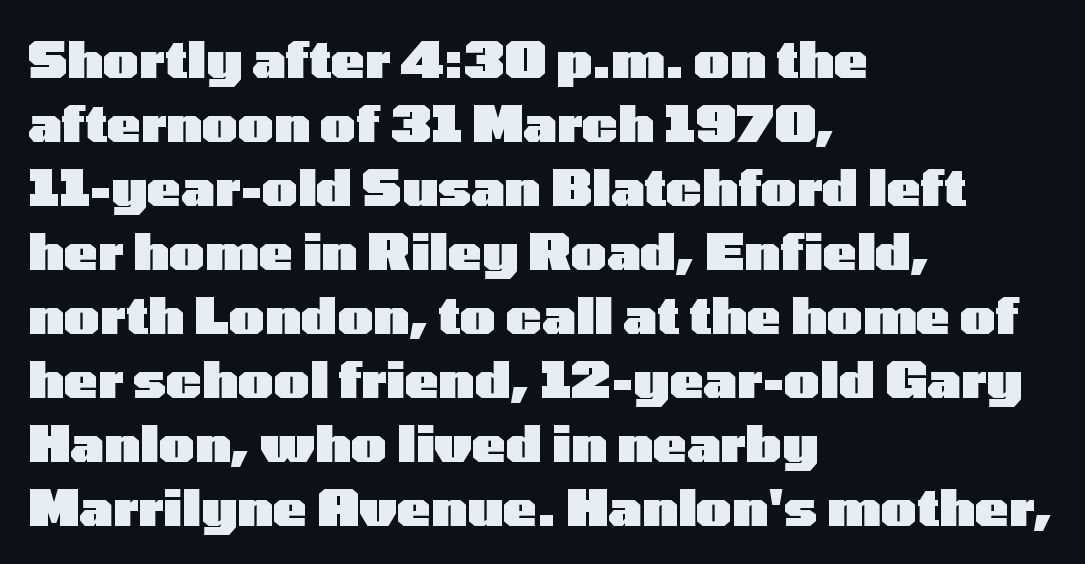
Is this a fixed-width face? No — the glyphs have proportional, varying widths. Posture: upright roman. Casual observation: everything's shoved over to the left. One glance says typical: line gaps are just what's usual. The designer went with a sans here, leaving each stem footless.
